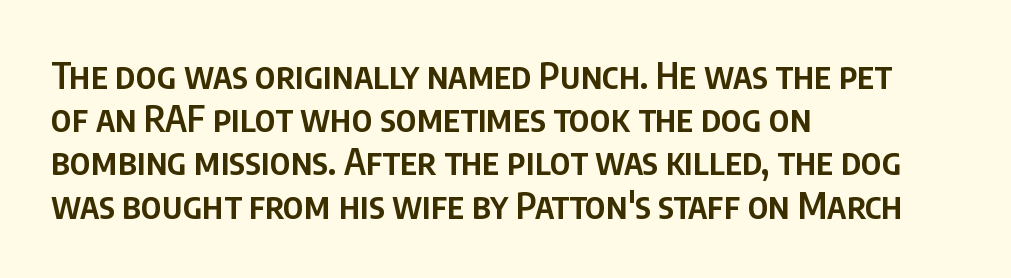
The space beneath each line is pristine and unruled. The text was rendered using a sans face with plain stroke endings. Looks like regular typesetting: each glyph gets only the width it needs. There is no visible air inserted between adjacent glyphs. Typeset ragged right — the left edge is the straight one. If you drew a line through each stem, it would be perfectly vertical.
